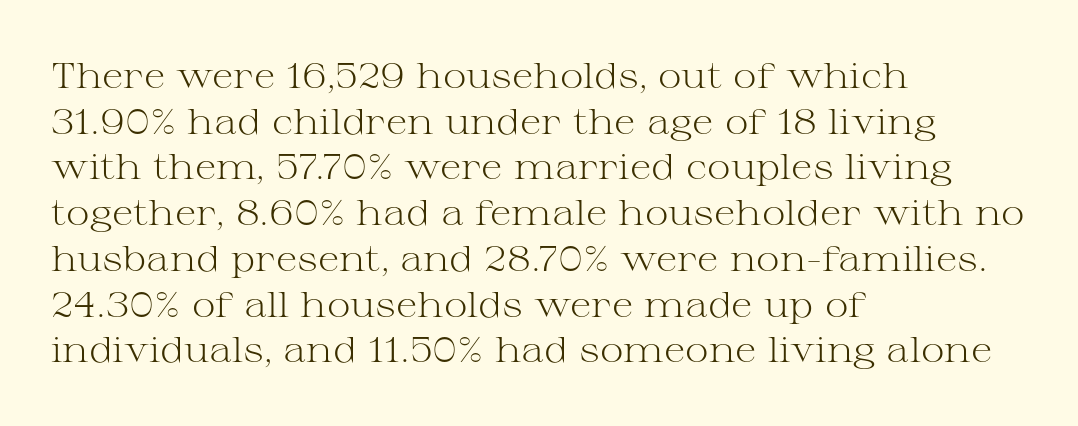
{"serif": "yes", "italic": "no", "bold": "no", "weight": "light", "width": "wide", "stroke_contrast": "medium", "x_height": "medium", "monospaced": "no", "underline": "no", "align": "left", "line_spacing": "normal", "line_spacing_ratio": 1.27, "letter_spacing": "normal", "letter_spacing_em": 0.0, "glyph_px": 36}
